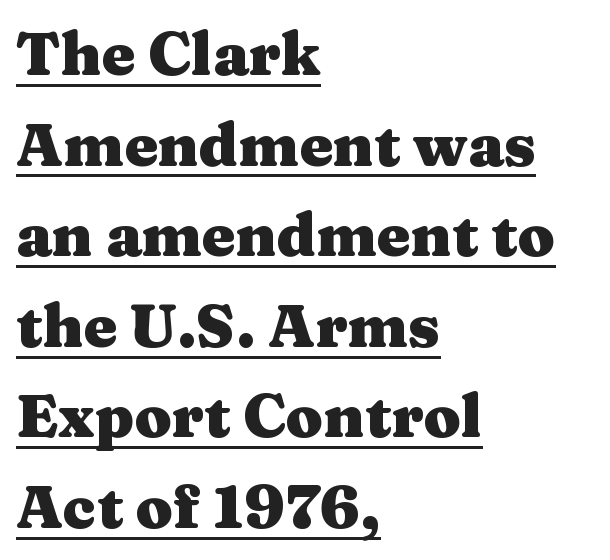
Varying glyph widths throughout — classic text-font behaviour. Characters follow at the spacing the type designer built in. This is the regular roman posture of the typeface. Every row of glyphs begins at an identical x-position on the left. A continuous stroke trails under the words, as in a hyperlink. This sample keeps an unexceptional amount of space between lines.
